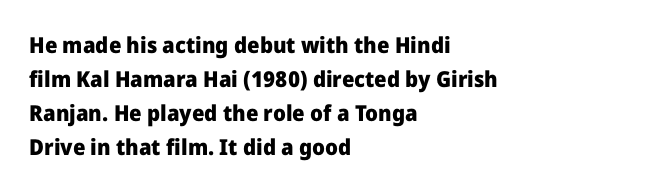
{"italic": "no", "bold": "yes", "underline": "no", "align": "left", "line_spacing": "normal", "line_spacing_ratio": 1.55, "letter_spacing": "normal", "letter_spacing_em": 0.0, "glyph_px": 22}
